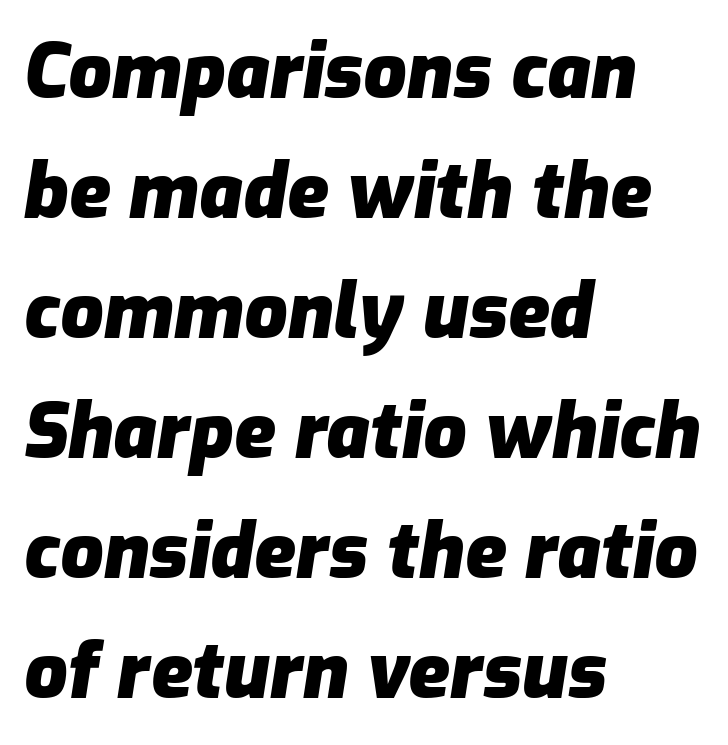
Q: Is the text bold? A: Yes.
Q: Is the text italic (slanted)? A: Yes, it leans right by about 9 degrees.
Q: Is the text underlined? A: No.
Q: How is the paragraph aligned? A: Left-aligned.
Q: Is the spacing between letters normal or unusually wide? A: Normal.
Q: Is the spacing between lines tight, normal or loose? A: Normal.
Q: Width (condensed, normal, or wide)? A: Normal.
Q: Stroke contrast? A: Low.
Q: x-height? A: Medium.
Q: Monospaced? A: No.
